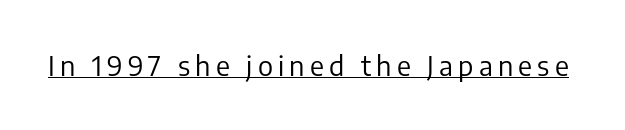
The image shows 27 px text type, upright; set underlined.
